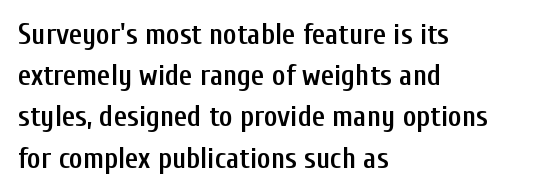
Is this a fixed-width face? No — the glyphs have proportional, varying widths. Horizontal alignment here is leftward, the default for most running prose. Underlining? Definitely not there. Default kerning and tracking; the words read as compact shapes. Does the leading feel generous? No, just average. Look at the bottom of the vertical strokes: they stop flat, with no serifs.
